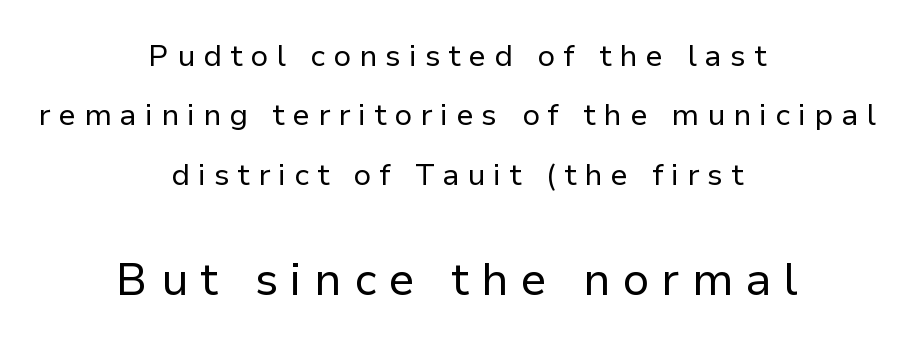
Q: Is the text bold? A: No.
Q: Is the text italic (slanted)? A: No, it is upright.
Q: Is the typeface a serif or a sans-serif typeface? A: Sans-serif.
Q: Is the text underlined? A: No.
Q: How is the paragraph aligned? A: Centered.
Q: Is the spacing between letters normal or unusually wide? A: Unusually wide.
Q: Is the spacing between lines tight, normal or loose? A: Loose.
Q: Which block of text is set in a larger size, the first (top) or the second (bottom)? A: The second (bottom) one.
Q: Width (condensed, normal, or wide)? A: Normal.
Q: Stroke contrast? A: Low.
Q: x-height? A: Medium.
Q: Monospaced? A: No.
